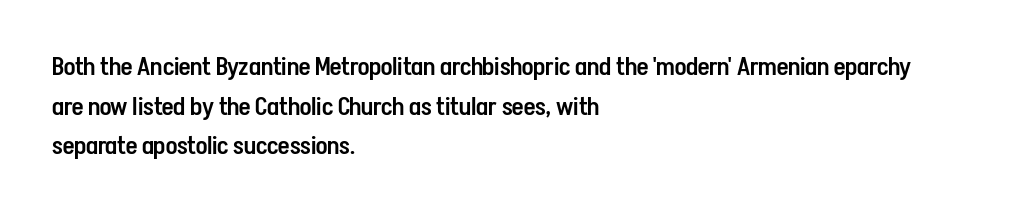
{"italic": "no", "bold": "semi", "underline": "no", "align": "left", "line_spacing": "normal", "line_spacing_ratio": 1.59, "letter_spacing": "normal", "letter_spacing_em": 0.0, "glyph_px": 25}
